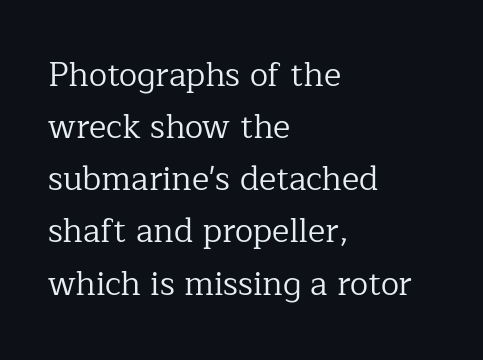
Q: Is the text bold? A: No.
Q: Is the text italic (slanted)? A: No, it is upright.
Q: Is the typeface a serif or a sans-serif typeface? A: Serif.
Q: Is the text underlined? A: No.
Q: How is the paragraph aligned? A: Left-aligned.
Q: Is the spacing between letters normal or unusually wide? A: Normal.
Q: Is the spacing between lines tight, normal or loose? A: Normal.
Q: Width (condensed, normal, or wide)? A: Normal.
Q: Stroke contrast? A: Low.
Q: x-height? A: Medium.
Q: Monospaced? A: No.
